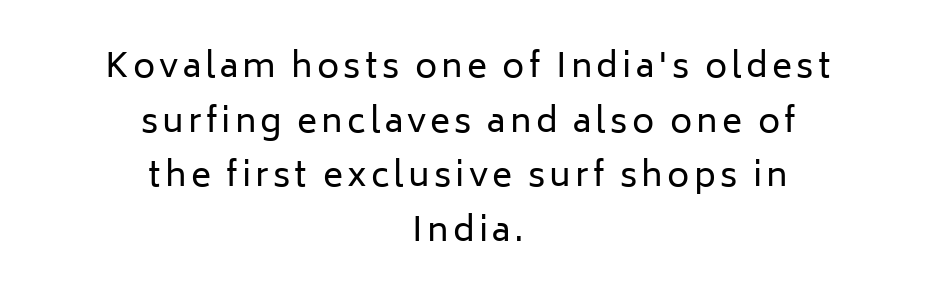
Q: Is the text bold? A: No.
Q: Is the text italic (slanted)? A: No, it is upright.
Q: Is the typeface a serif or a sans-serif typeface? A: Sans-serif.
Q: Is the text underlined? A: No.
Q: How is the paragraph aligned? A: Centered.
Q: Is the spacing between lines tight, normal or loose? A: Normal.
Q: Width (condensed, normal, or wide)? A: Normal.
Q: Stroke contrast? A: Low.
Q: x-height? A: Medium.
Q: Monospaced? A: No.
